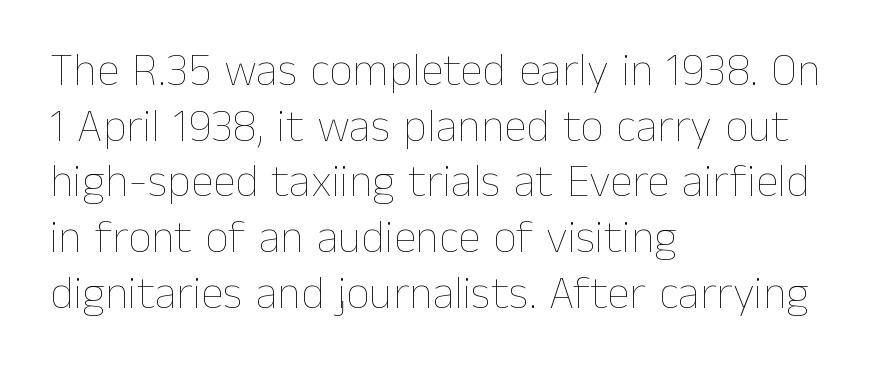
The passage shown is typed in a proportional face where columns would drift. The specimen omits any rule beneath the text block's lines. Look at the tracking — it's just the regular setting, nothing added. These lines are set flush left with a ragged right edge.
